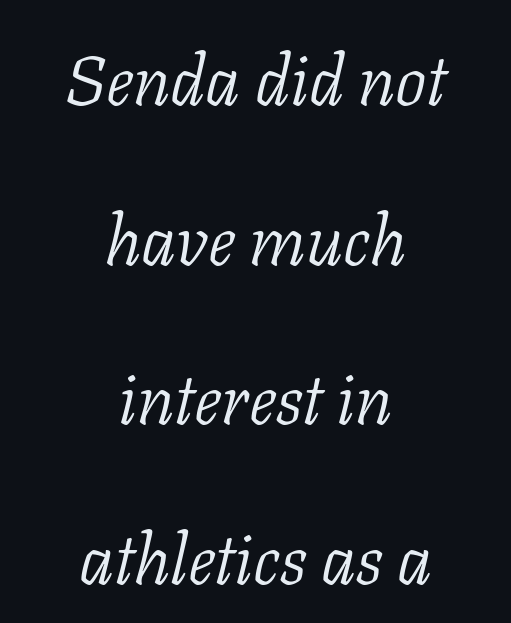
Q: Is the text bold? A: No.
Q: Is the text italic (slanted)? A: Yes, it leans right by about 11 degrees.
Q: Is the typeface a serif or a sans-serif typeface? A: Serif.
Q: Is the text underlined? A: No.
Q: How is the paragraph aligned? A: Centered.
Q: Is the spacing between letters normal or unusually wide? A: Normal.
Q: Is the spacing between lines tight, normal or loose? A: Loose.
Q: Width (condensed, normal, or wide)? A: Normal.
Q: Stroke contrast? A: Low.
Q: x-height? A: Medium.
Q: Monospaced? A: No.
